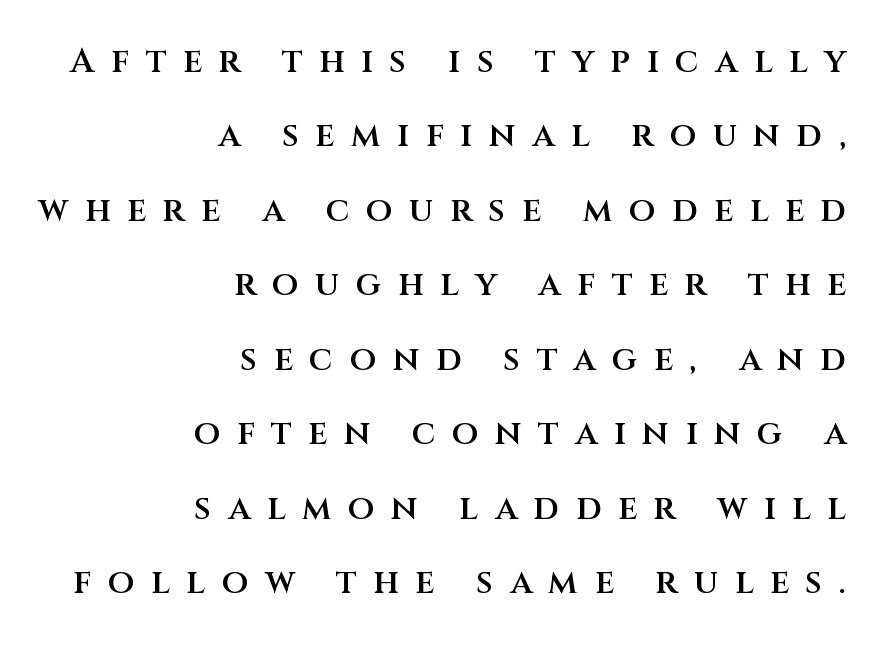
Q: Is the text bold? A: Semi-bold.
Q: Is the text italic (slanted)? A: No, it is upright.
Q: Is the typeface a serif or a sans-serif typeface? A: Sans-serif.
Q: Is the text underlined? A: No.
Q: How is the paragraph aligned? A: Right-aligned.
Q: Is the spacing between letters normal or unusually wide? A: Unusually wide.
Q: Is the spacing between lines tight, normal or loose? A: Loose.
Q: Width (condensed, normal, or wide)? A: Normal.
Q: Stroke contrast? A: Medium.
Q: x-height? A: Large.
Q: Monospaced? A: No.
